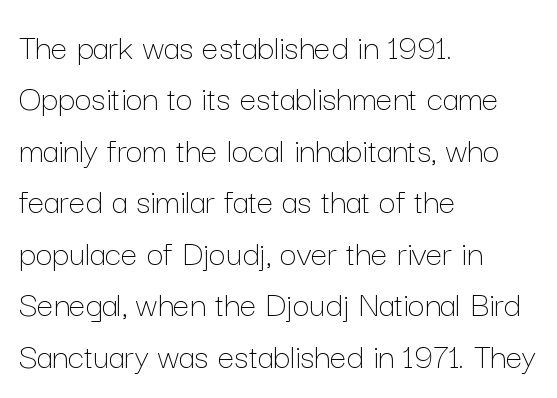
Q: Is the text bold? A: No.
Q: Is the text italic (slanted)? A: No, it is upright.
Q: Is the text underlined? A: No.
Q: How is the paragraph aligned? A: Left-aligned.
Q: Is the spacing between letters normal or unusually wide? A: Normal.
Q: Is the spacing between lines tight, normal or loose? A: Normal.
Q: Width (condensed, normal, or wide)? A: Normal.
Q: Stroke contrast? A: Low.
Q: x-height? A: Medium.
Q: Monospaced? A: No.
